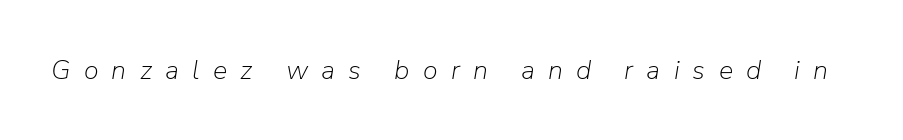
Has an underline been added? It has not. Each word looks stretched out because of the extra space between its letters. These glyphs show unthickened strokes, regular width or finer. The specimen reads as italic at a glance.
